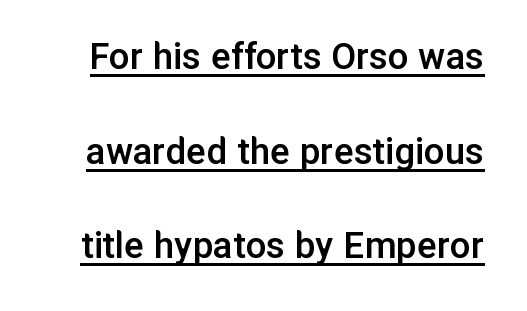
Each letter's strokes conclude bluntly, with no projecting serifs. Inter-character spacing is left at the font's built-in metrics. The face used here is a semibold: visibly heavier than regular, lighter than bold. A rule runs beneath these lines of type. Reading down the column, the eye jumps a long way to each next line.
